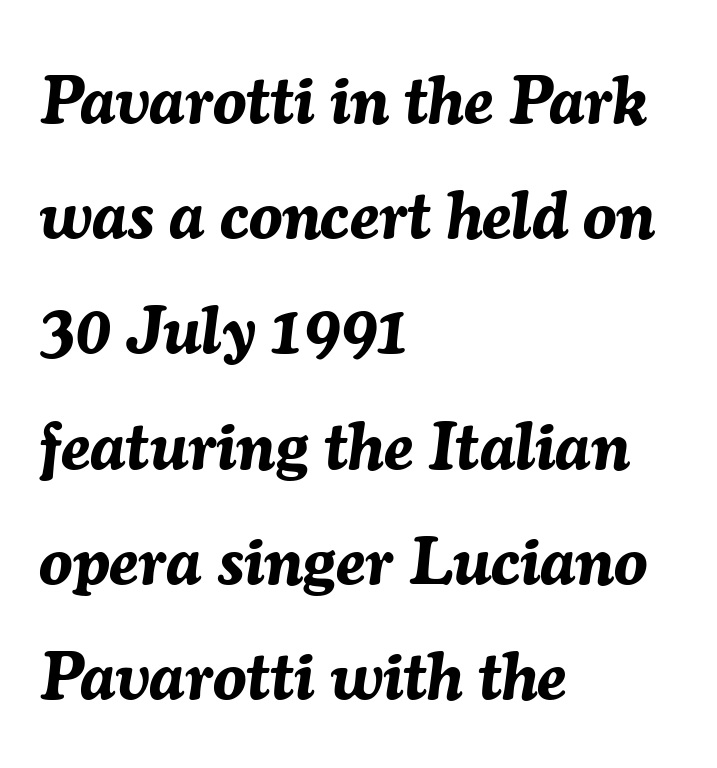
The rag falls on the right side of this text block. Check under the words: just untouched page. Compared with an ordinary text face, these strokes are far heavier — a full bold. Words appear dense and cohesive because spacing is normal.
